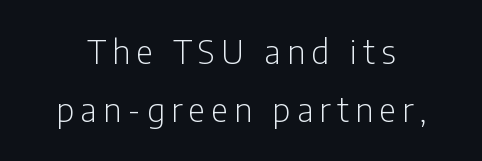
The words here are not underlined. No heavy texture on the line: the type isn't bold. The passage shown is typed in a proportional face where columns would drift. The typography opts for an upright posture over an oblique one. To sum up the face: it is a sans, with no serifs.
